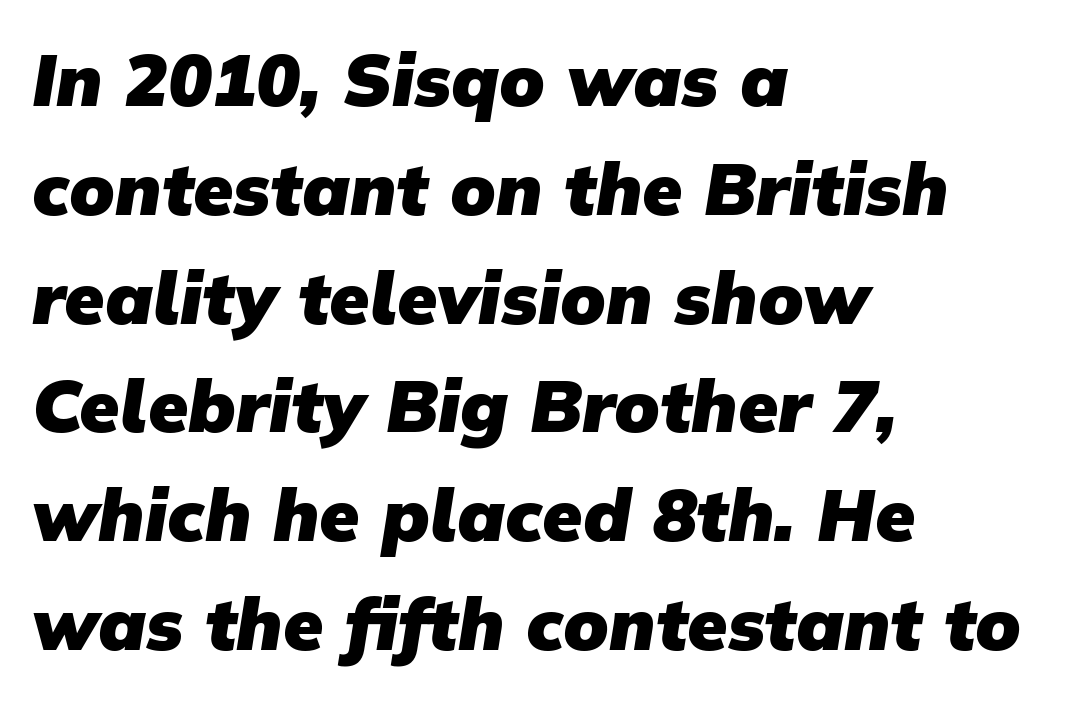
The image shows 73 px heavy sans-serif type; set left-aligned, normal line spacing (1.49x), normal letter spacing, not underlined; low stroke contrast and a medium x-height.
